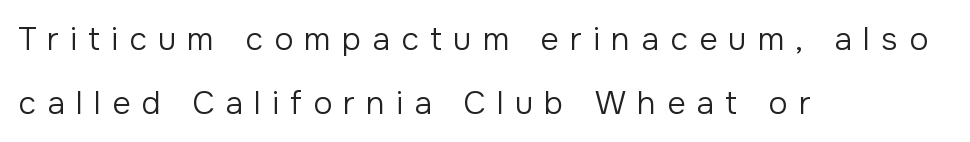
{"serif": "no", "italic": "no", "bold": "no", "weight": "regular", "width": "normal", "stroke_contrast": "low", "x_height": "medium", "monospaced": "no", "underline": "no", "align": "left", "line_spacing": "loose", "line_spacing_ratio": 2.0, "letter_spacing": "wide", "letter_spacing_em": 0.35, "glyph_px": 32}
